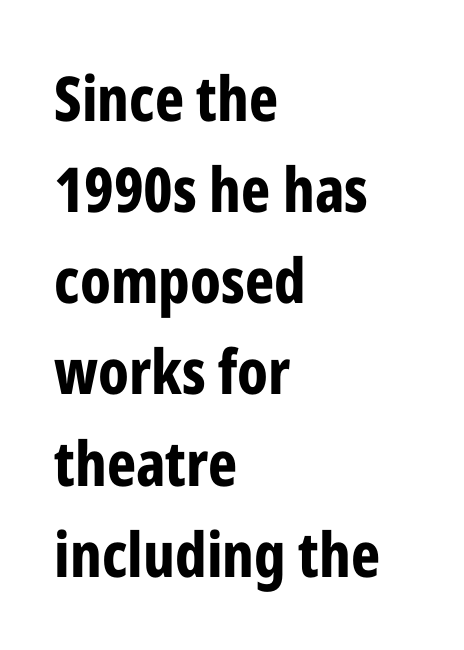
{"serif": "no", "italic": "no", "bold": "yes", "weight": "bold", "width": "condensed", "stroke_contrast": "low", "x_height": "medium", "monospaced": "no", "underline": "no", "align": "left", "line_spacing": "normal", "line_spacing_ratio": 1.47, "letter_spacing": "normal", "letter_spacing_em": 0.0, "glyph_px": 62}
